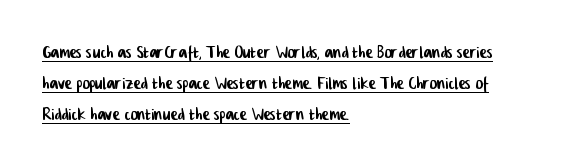
Students, observe the line beneath the letters — that is underlining. Normally led — the rows are evenly, conventionally spaced. What stands out about the letter spacing? Nothing — it is the standard amount. Horizontal alignment here is leftward, the default for most running prose.
